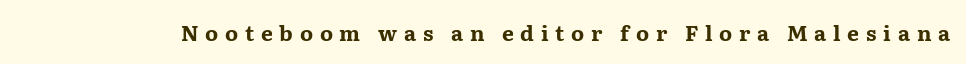
The image shows 21 px bold type, upright; set unusually wide letter spacing (+0.32 em), not underlined.
